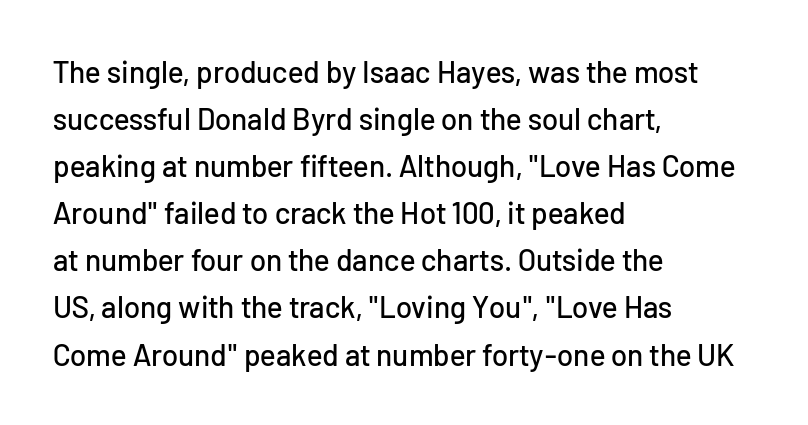
{"serif": "no", "italic": "no", "width": "normal", "stroke_contrast": "low", "x_height": "medium", "monospaced": "no", "underline": "no", "align": "left", "line_spacing": "normal", "line_spacing_ratio": 1.57, "letter_spacing": "normal", "letter_spacing_em": 0.0, "glyph_px": 30}
